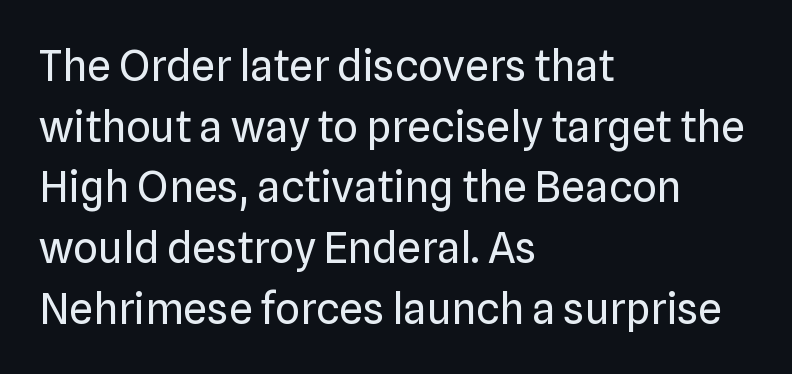
The line-height multiplier appears to be the usual default. Character widths vary here, with narrow letters taking less room than wide ones. The space beneath each line is pristine and unruled. This is not heavy type; no bold has been used. Is the letter spacing exaggerated? No — it looks like the ordinary default.
